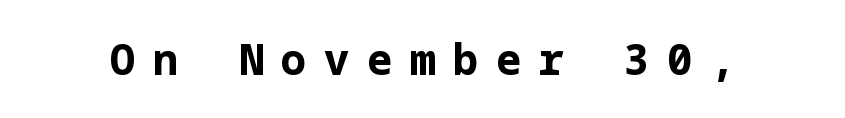
Q: Is the text bold? A: Yes.
Q: Is the text italic (slanted)? A: No, it is upright.
Q: Is the typeface a serif or a sans-serif typeface? A: Sans-serif.
Q: Is the text underlined? A: No.
Q: Is the spacing between letters normal or unusually wide? A: Unusually wide.
Q: Width (condensed, normal, or wide)? A: Normal.
Q: Stroke contrast? A: Low.
Q: x-height? A: Medium.
